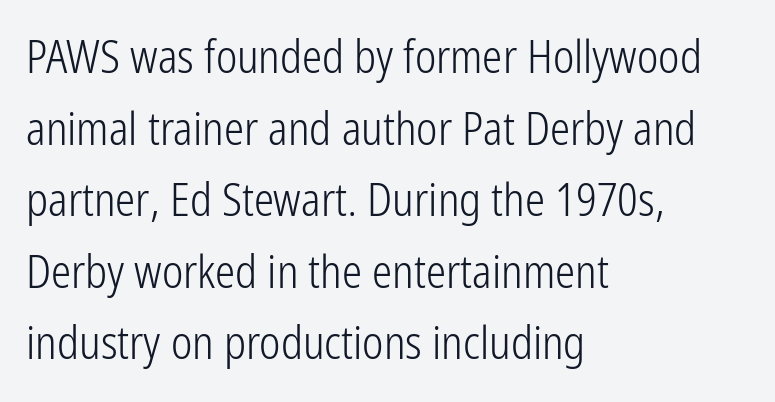
Q: Is the text bold? A: No.
Q: Is the text italic (slanted)? A: No, it is upright.
Q: Is the typeface a serif or a sans-serif typeface? A: Sans-serif.
Q: Is the text underlined? A: No.
Q: How is the paragraph aligned? A: Left-aligned.
Q: Is the spacing between letters normal or unusually wide? A: Normal.
Q: Is the spacing between lines tight, normal or loose? A: Normal.
Q: Width (condensed, normal, or wide)? A: Condensed.
Q: Stroke contrast? A: Low.
Q: x-height? A: Medium.
Q: Monospaced? A: No.
